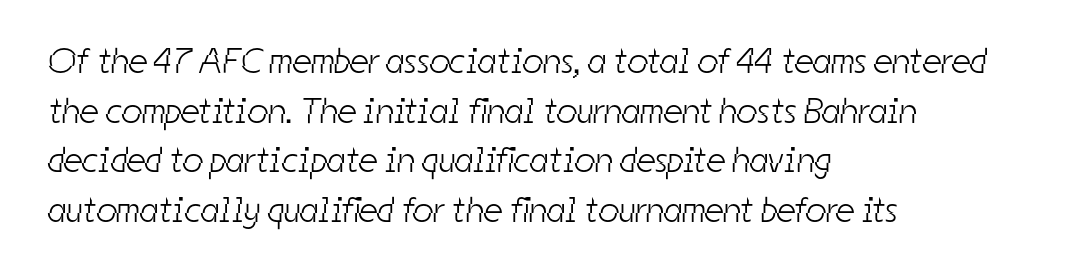
The image shows 36 px light, condensed sans-serif type; set left-aligned, normal line spacing (1.38x), normal letter spacing, not underlined; low stroke contrast and a medium x-height.
